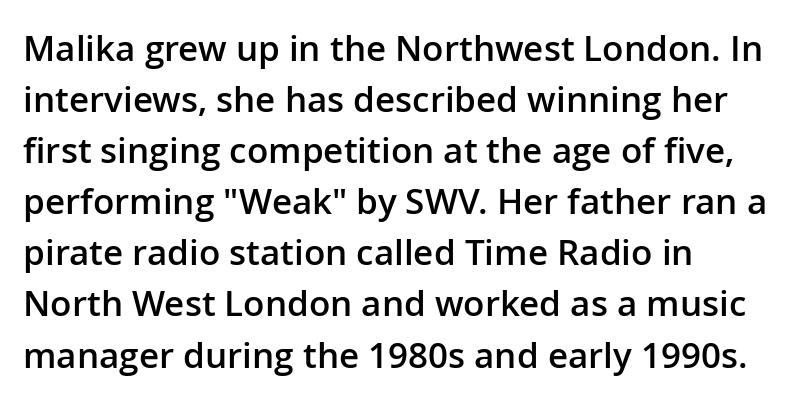
{"serif": "no", "italic": "no", "bold": "semi", "weight": "semibold", "width": "normal", "stroke_contrast": "low", "x_height": "medium", "monospaced": "no", "underline": "no", "align": "left", "line_spacing": "normal", "line_spacing_ratio": 1.46, "letter_spacing": "normal", "letter_spacing_em": 0.0, "glyph_px": 35}
